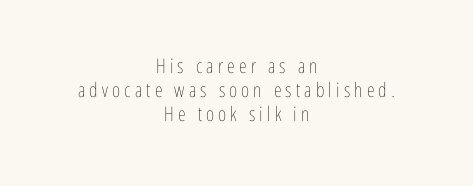
{"italic": "no", "bold": "no", "underline": "no", "align": "center", "line_spacing_ratio": 1.21, "letter_spacing": "wide", "letter_spacing_em": 0.21, "glyph_px": 20}
